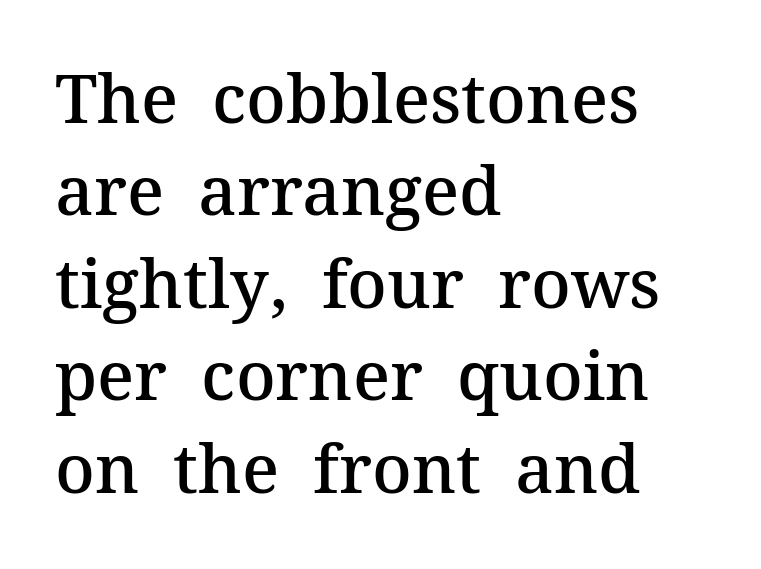
Descenders hang freely into open space. Left-aligned paragraph, ragged on the right. A roman cut, with each character standing at attention. Looks like regular typesetting: each glyph gets only the width it needs. Words appear dense and cohesive because spacing is normal. The characters look somewhat weighty, a semibold short of true bold.
